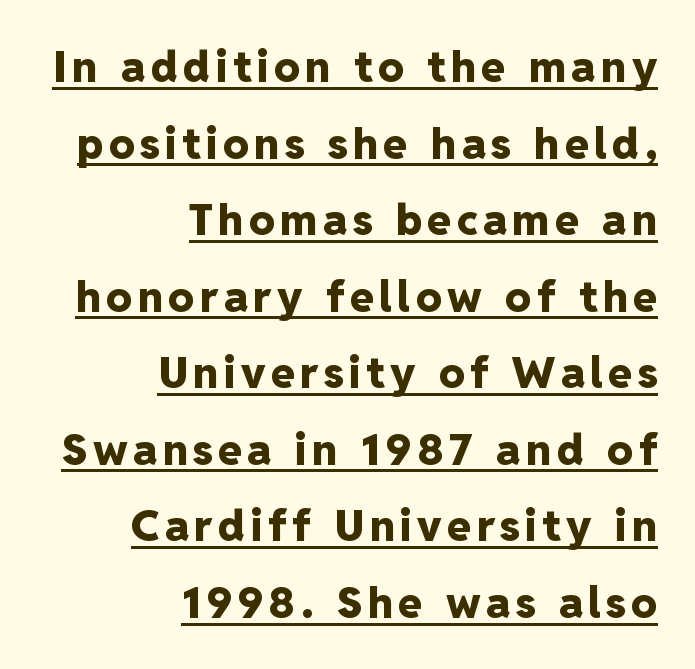
A student would call this right alignment; a typographer would say flush right, rag left. Strong, thick strokes mark this as bold type. Classification — sans serif. Is there any slant? The stems are plumb.
